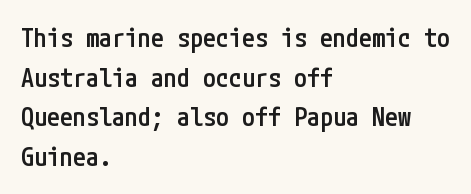
If you measured baseline to baseline, you'd find a middling distance. The typesetting leans somewhat heavy: a semibold. Which margin do the lines hug? The left one — the right edge is uneven. The font's upright variant was chosen for this text.
